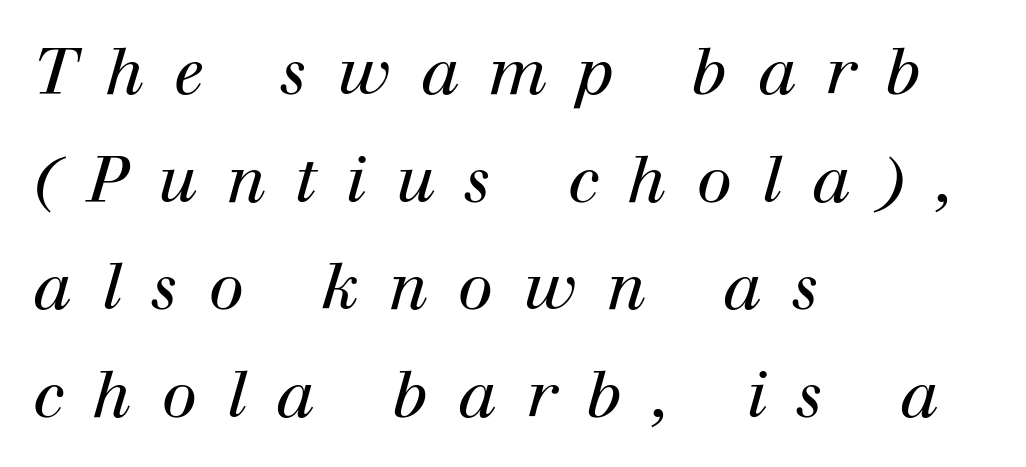
Q: Is the text bold? A: No.
Q: Is the text italic (slanted)? A: Yes, it leans right by about 12 degrees.
Q: Is the typeface a serif or a sans-serif typeface? A: Serif.
Q: Is the text underlined? A: No.
Q: How is the paragraph aligned? A: Left-aligned.
Q: Is the spacing between letters normal or unusually wide? A: Unusually wide.
Q: Is the spacing between lines tight, normal or loose? A: Normal.
Q: Width (condensed, normal, or wide)? A: Normal.
Q: Stroke contrast? A: High.
Q: x-height? A: Medium.
Q: Monospaced? A: No.
